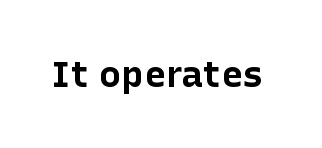
Q: Is the text bold? A: Yes.
Q: Is the text italic (slanted)? A: No, it is upright.
Q: Is the typeface a serif or a sans-serif typeface? A: Sans-serif.
Q: Is the text underlined? A: No.
Q: Is the spacing between letters normal or unusually wide? A: Normal.
Q: Width (condensed, normal, or wide)? A: Normal.
Q: Stroke contrast? A: Low.
Q: x-height? A: Medium.
Q: Monospaced? A: No.
